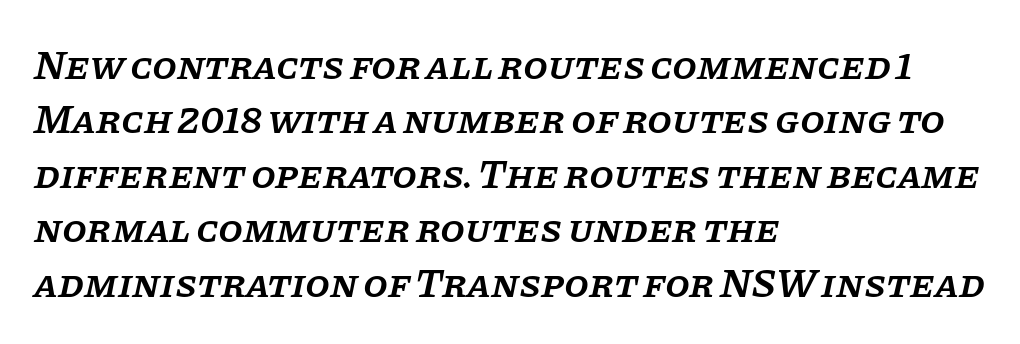
{"serif": "yes", "italic": "yes", "lean": "right", "slant_degrees": 11, "bold": "semi", "weight": "semibold", "width": "normal", "stroke_contrast": "low", "x_height": "large", "monospaced": "no", "underline": "no", "align": "left", "line_spacing": "normal", "line_spacing_ratio": 1.36, "letter_spacing": "normal", "letter_spacing_em": 0.0, "glyph_px": 40}
